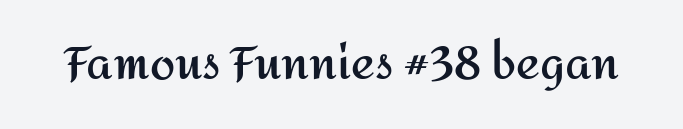
The image shows 45 px semibold sans-serif type, upright; set normal letter spacing, not underlined; medium stroke contrast and a medium x-height.
